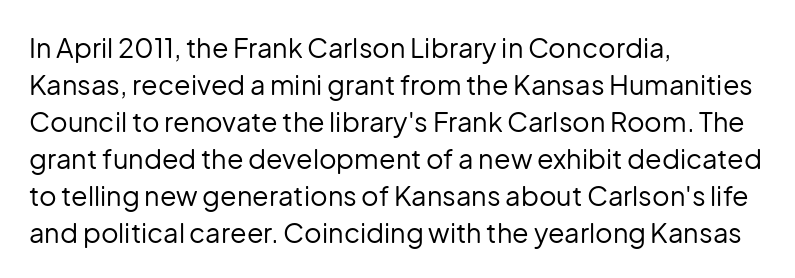
The image shows 27 px text type, upright; set left-aligned, normal line spacing (1.37x), normal letter spacing, not underlined.
